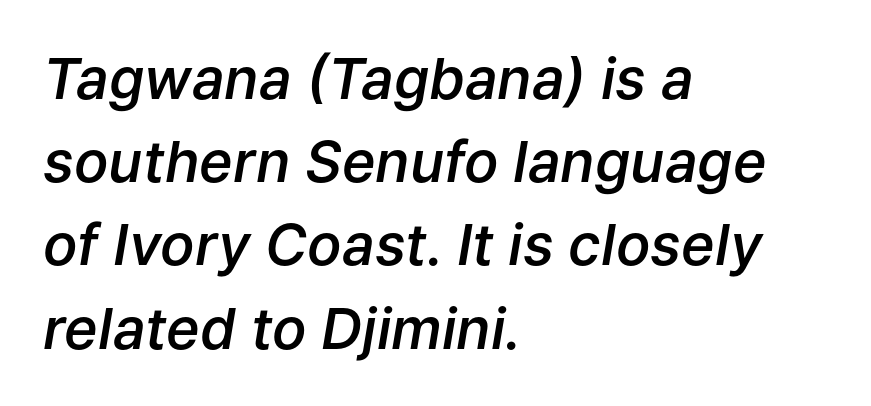
Is the type bold? Partly — it's a semibold, heavier than regular but not fully bold. Spacing verdict: proportional, widths tailored to each character. The compositor pushed each line to the left boundary. If you measured baseline to baseline, you'd find a middling distance. Does extra space separate the letters? No, they use regular spacing. Yep, that's italic — everything's leaning.
